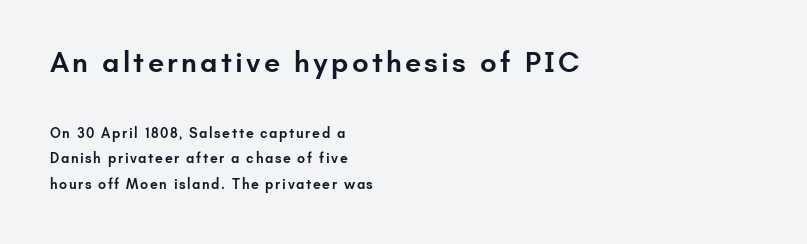
The font is running at a semibold setting, under full bold. The gap between lines stays unmarked. The specimen reads as upright at a glance. The text block is weighted toward the left margin, trailing off unevenly rightward. You can tell from the bare stems that sans-serif type was used.
